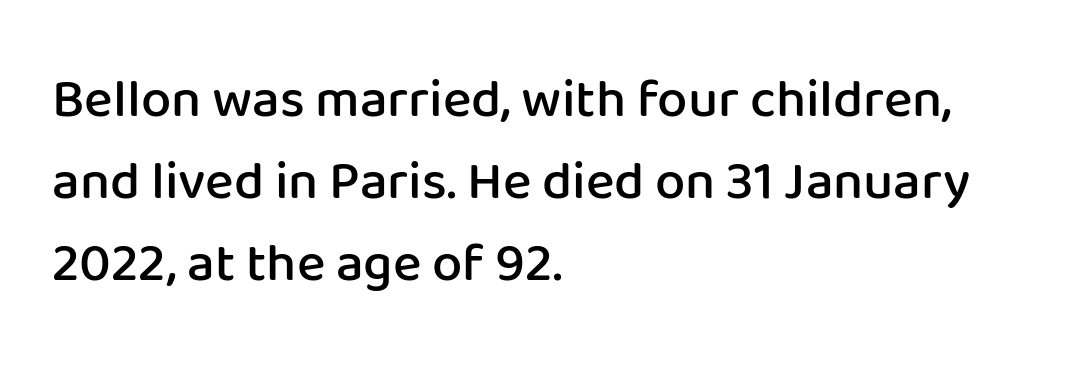
Letterform terminals end flat and unadorned throughout the passage. Looks like regular typesetting: each glyph gets only the width it needs. Compared with an ordinary text face, these strokes are moderately heavier — a semibold. Notice how descenders clear the ascenders below comfortably — that's standard leading. The typesetter chose a ragged-right arrangement here.
